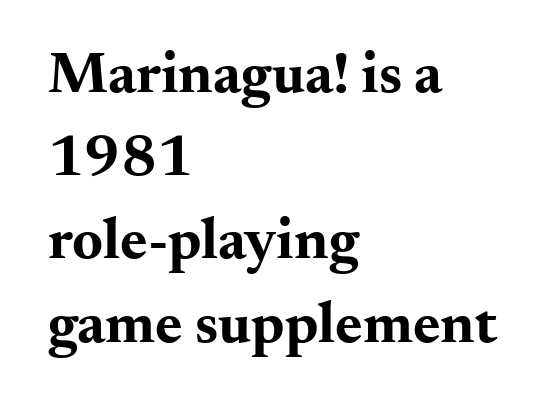
The image shows 59 px bold, wide serif type, upright; set left-aligned, normal line spacing (1.41x), normal letter spacing, not underlined; medium stroke contrast and a small x-height.
